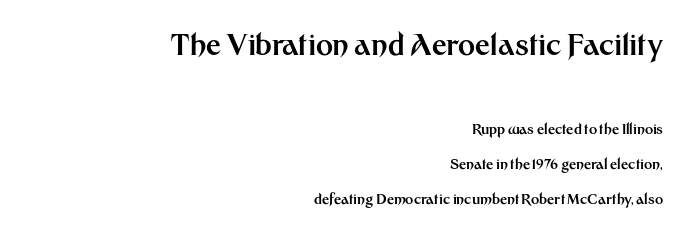
The image shows 29 px bold sans-serif type, upright; set right-aligned, loose line spacing (2.48x), normal letter spacing, not underlined; the first (top) block is 2.07x larger; medium stroke contrast and a medium x-height.
